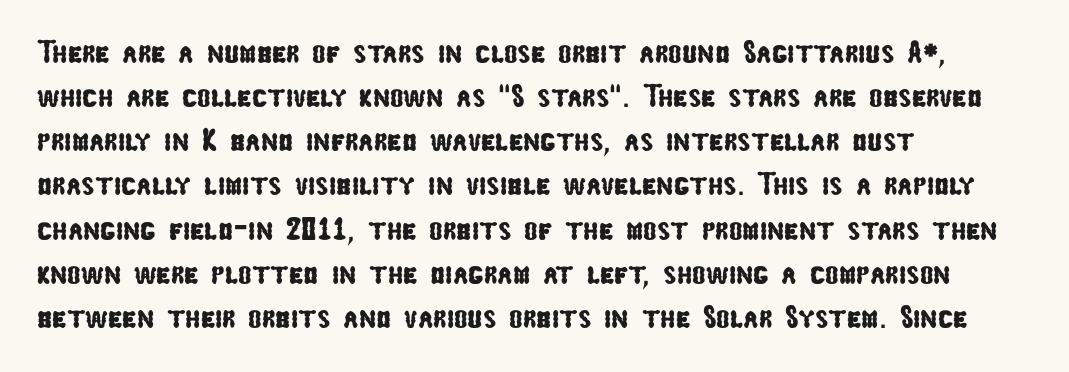
The image shows 32 px condensed sans-serif type; set left-aligned, normal line spacing (1.38x), normal letter spacing, not underlined; low stroke contrast and a medium x-height.
